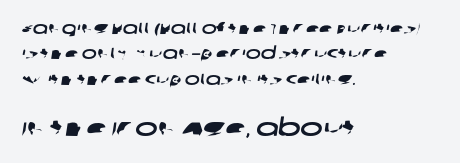
Short and long lines alike share a common starting point at left. The letters in the lower block stand taller than those in the block above. Unmarked baselines from the first word to the last. If you measured baseline to baseline, you'd find a middling distance. Tracking here is standard; glyphs follow each other at the usual distance.
